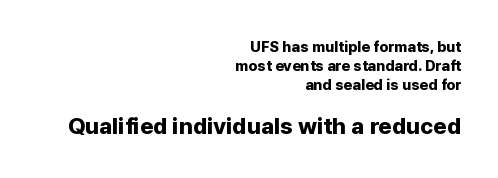
Any mark beneath the type? The region is blank. The line-height multiplier appears to be the usual default. You get the small type first, then a jump to larger type. Upright lettering throughout. Is the block centered? No — it sits flush against the right margin. In terms of weight, the rendering is a true, heavy bold.
